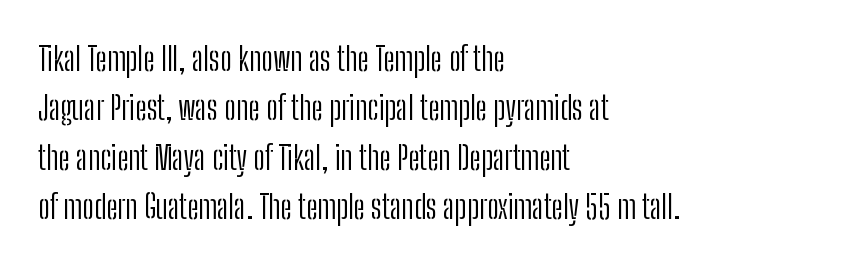
Nope, no serifs anywhere on these letters. Summary of weight: not heavy and not bold. Does the copy run flush right? No — it runs flush left. A typesetter would call this zero additional tracking. No word sits above an underline. The face used here is proportionally spaced, like ordinary book or web type.
